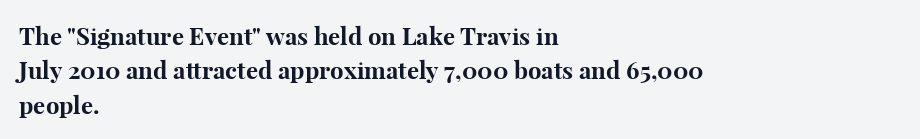
Q: Is the text bold? A: Yes.
Q: Is the text italic (slanted)? A: No, it is upright.
Q: Is the text underlined? A: No.
Q: How is the paragraph aligned? A: Left-aligned.
Q: Is the spacing between letters normal or unusually wide? A: Normal.
Q: Is the spacing between lines tight, normal or loose? A: Normal.
